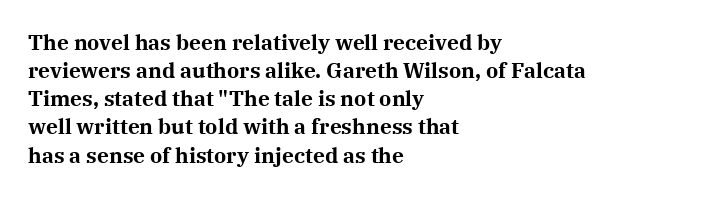
The image shows 21 px bold type, upright; set left-aligned, normal line spacing (1.34x), normal letter spacing, not underlined.
